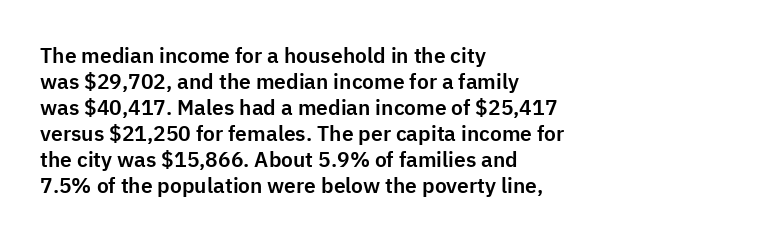
Q: Is the text italic (slanted)? A: No, it is upright.
Q: Is the text underlined? A: No.
Q: How is the paragraph aligned? A: Left-aligned.
Q: Is the spacing between letters normal or unusually wide? A: Normal.
